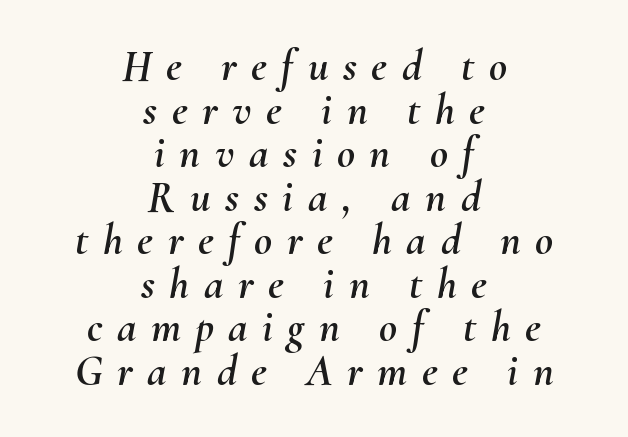
Posture: slanted. Substantial extra tracking has been applied to these lines. Type without underlining. The typesetter chose a symmetrical, centered arrangement here. Do the characters align in a grid? No, the font is proportional. Leading is clearly below the norm, producing a dense column.
